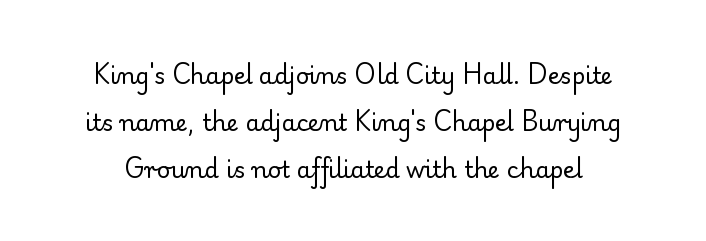
Tall strokes in this sample are plumb rather than angled. There is no visible air inserted between adjacent glyphs. A typesetter would call this leading open, well beyond the default. The zone under the glyphs is completely vacant. No heavy texture on the line: the type isn't bold.
